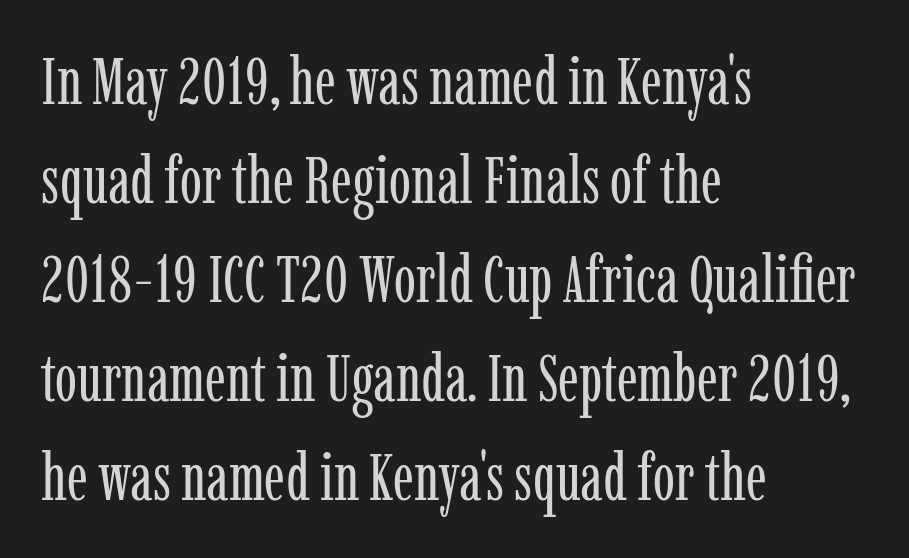
Q: Is the text bold? A: No.
Q: Is the text italic (slanted)? A: No, it is upright.
Q: Is the typeface a serif or a sans-serif typeface? A: Serif.
Q: Is the text underlined? A: No.
Q: How is the paragraph aligned? A: Left-aligned.
Q: Is the spacing between letters normal or unusually wide? A: Normal.
Q: Is the spacing between lines tight, normal or loose? A: Normal.
Q: Width (condensed, normal, or wide)? A: Condensed.
Q: Stroke contrast? A: Low.
Q: x-height? A: Medium.
Q: Monospaced? A: No.
